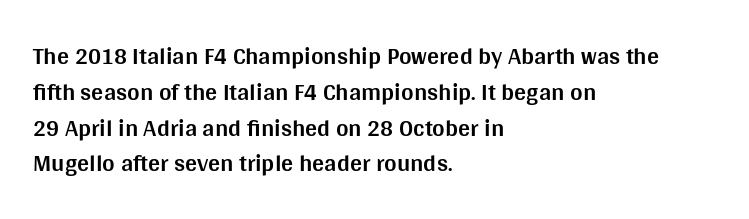
Italic: no, the glyphs are upright roman. Reading down the column, the eye jumps a familiar distance to each next line. Each row of text sits above clean, open space. Chunky letters — that's bold for sure.
